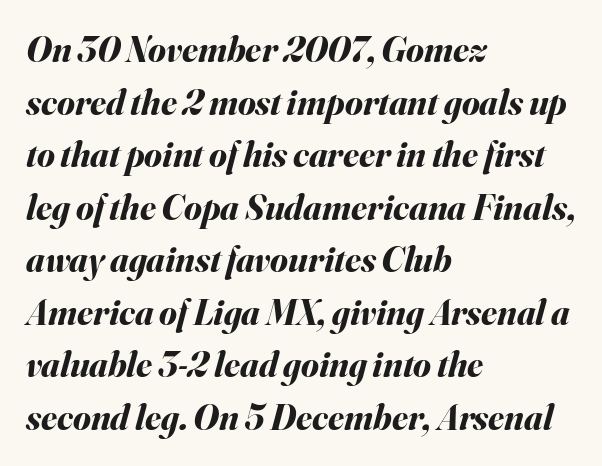
{"italic": "yes", "lean": "right", "slant_degrees": 16, "bold": "yes", "weight": "bold", "width": "normal", "stroke_contrast": "medium", "x_height": "small", "monospaced": "no", "underline": "no", "align": "left", "line_spacing": "normal", "line_spacing_ratio": 1.46, "letter_spacing": "normal", "letter_spacing_em": 0.0, "glyph_px": 36}
